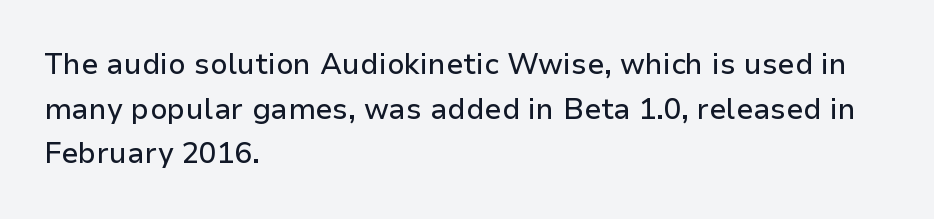
Q: Is the text italic (slanted)? A: No, it is upright.
Q: Is the typeface a serif or a sans-serif typeface? A: Sans-serif.
Q: Is the text underlined? A: No.
Q: How is the paragraph aligned? A: Left-aligned.
Q: Is the spacing between letters normal or unusually wide? A: Normal.
Q: Is the spacing between lines tight, normal or loose? A: Normal.
Q: Width (condensed, normal, or wide)? A: Normal.
Q: Stroke contrast? A: Low.
Q: x-height? A: Medium.
Q: Monospaced? A: No.
